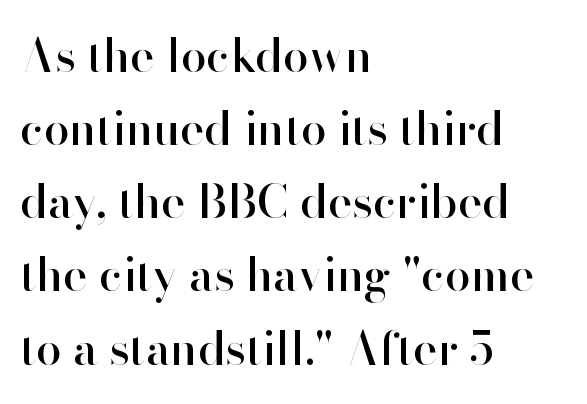
The vertical gap from one line to the next is medium. Style check: upright. Has an underline been added? It has not. Compared with a centered layout, this one pins lines to the left instead. Caption: standard tracking, unaltered.
